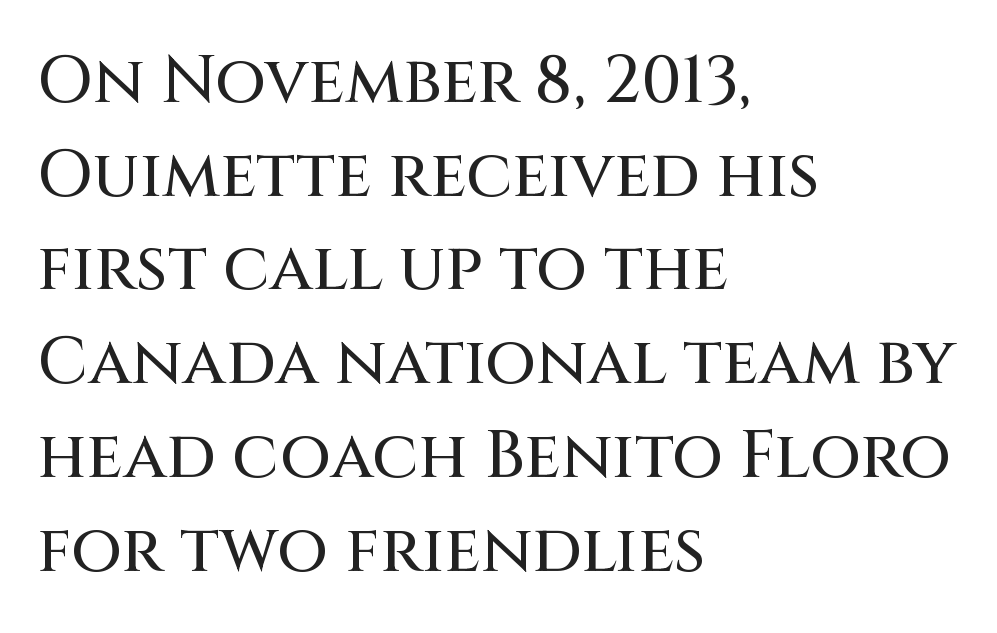
The image shows 66 px sans-serif type, upright; set left-aligned, normal line spacing (1.42x), normal letter spacing, not underlined; medium stroke contrast and a large x-height.
